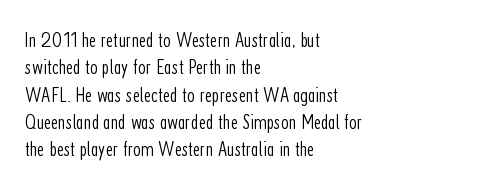
Q: Is the text bold? A: No.
Q: Is the text italic (slanted)? A: No, it is upright.
Q: Is the text underlined? A: No.
Q: How is the paragraph aligned? A: Left-aligned.
Q: Is the spacing between letters normal or unusually wide? A: Normal.
